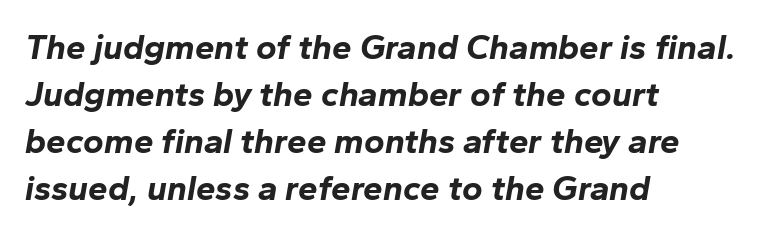
Q: Is the text bold? A: Yes.
Q: Is the text italic (slanted)? A: Yes, it leans right by about 10 degrees.
Q: Is the text underlined? A: No.
Q: How is the paragraph aligned? A: Left-aligned.
Q: Is the spacing between letters normal or unusually wide? A: Normal.
Q: Is the spacing between lines tight, normal or loose? A: Normal.
Q: Width (condensed, normal, or wide)? A: Normal.
Q: Stroke contrast? A: Low.
Q: x-height? A: Medium.
Q: Monospaced? A: No.
